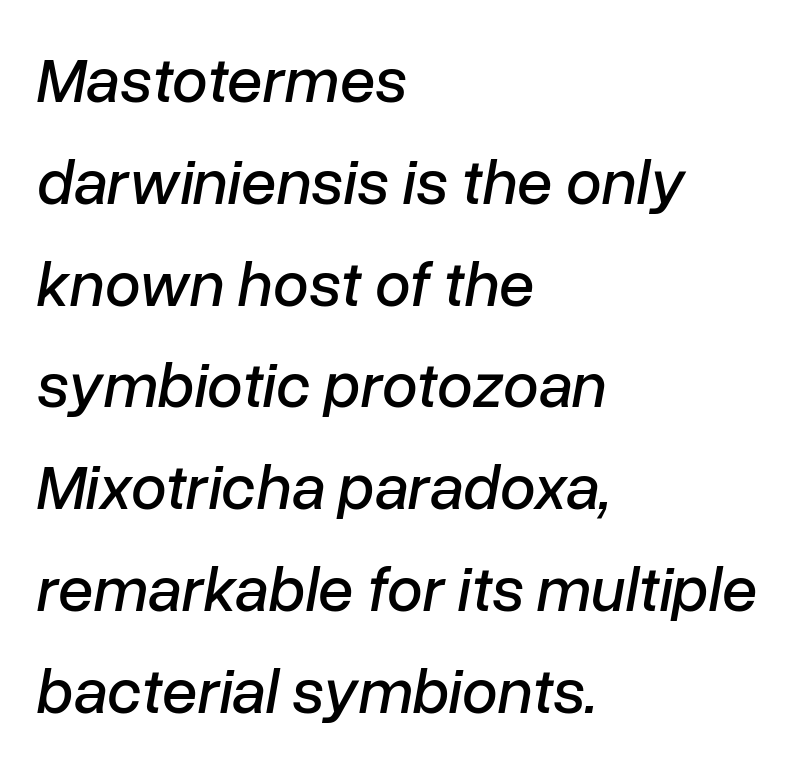
The image shows 64 px text type, italic (leaning right); set left-aligned, normal line spacing (1.59x), normal letter spacing, not underlined; low stroke contrast and a medium x-height.
